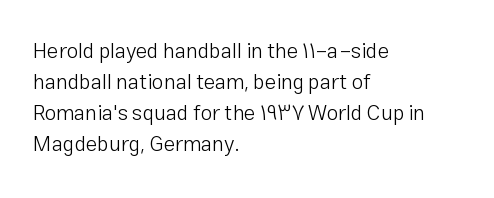
No chunkiness to these letters — they're not bold. The area under the type is left untouched. This rendering uses left alignment, leaving the right contour irregular. The font's upright variant was chosen for this text. Compared with typical body copy, the letter spacing here is the same.
